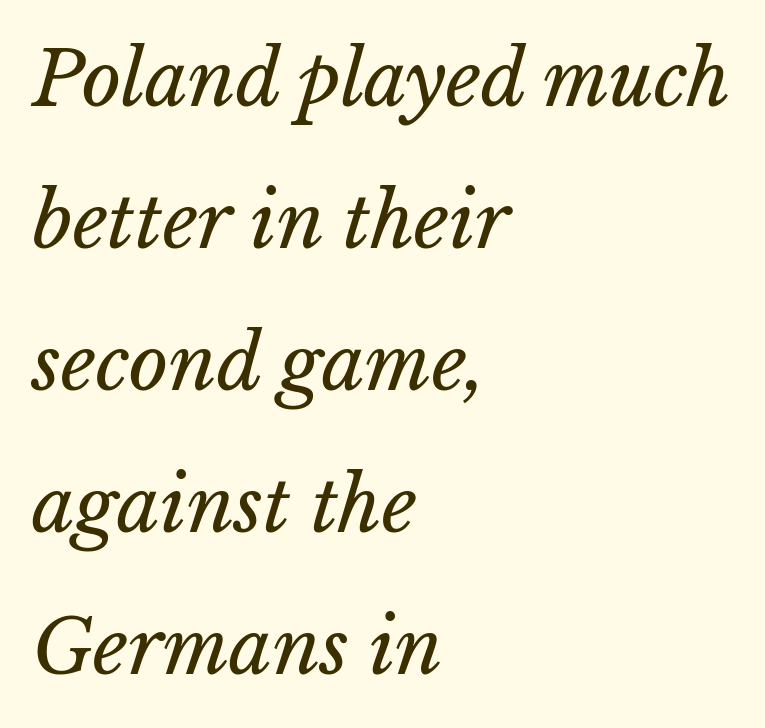
Is the block centered? No — it sits flush against the left margin. This rendering leaves character spacing at its baseline value. Stroke mass is kept to a normal reading level or below. The glyphs are unaccompanied by any horizontal stroke below them. Do the characters align in a grid? No, the font is proportional.
